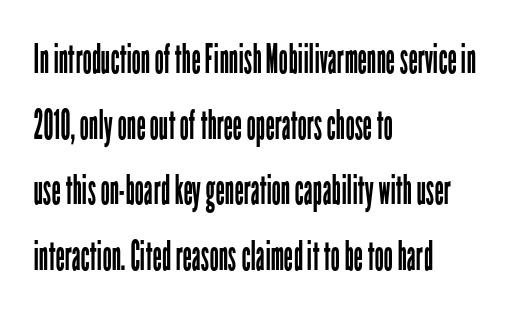
The image shows 41 px regular-weight, condensed sans-serif type, upright; set left-aligned, normal line spacing (1.6x), normal letter spacing, not underlined; low stroke contrast and a medium x-height.
